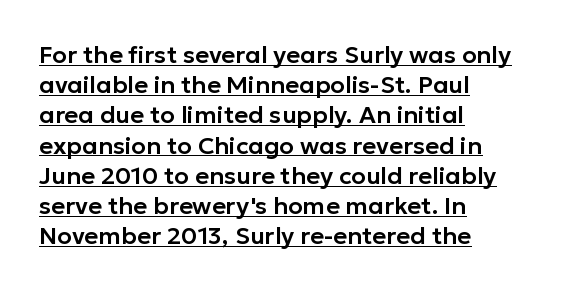
Horizontally, the lines are justified to the leading edge only. Every word sits above its own underline. These lines sit exactly where default settings would place them. It's the straight-up-and-down kind of type. This sample uses plain, unmodified letter spacing.
